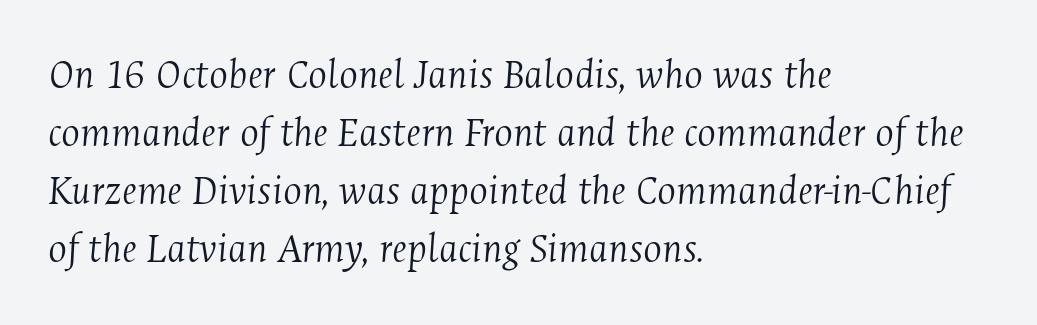
Q: Is the text bold? A: No.
Q: Is the text italic (slanted)? A: Yes, it leans right by about 4 degrees.
Q: Is the typeface a serif or a sans-serif typeface? A: Serif.
Q: Is the text underlined? A: No.
Q: How is the paragraph aligned? A: Left-aligned.
Q: Is the spacing between letters normal or unusually wide? A: Normal.
Q: Is the spacing between lines tight, normal or loose? A: Normal.
Q: Width (condensed, normal, or wide)? A: Condensed.
Q: Stroke contrast? A: Medium.
Q: x-height? A: Medium.
Q: Monospaced? A: No.
